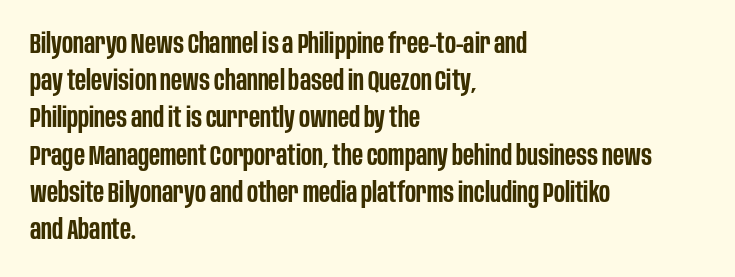
Q: Is the text bold? A: Semi-bold.
Q: Is the text italic (slanted)? A: No, it is upright.
Q: Is the typeface a serif or a sans-serif typeface? A: Sans-serif.
Q: Is the text underlined? A: No.
Q: How is the paragraph aligned? A: Left-aligned.
Q: Is the spacing between letters normal or unusually wide? A: Normal.
Q: Is the spacing between lines tight, normal or loose? A: Normal.
Q: Width (condensed, normal, or wide)? A: Condensed.
Q: Stroke contrast? A: Low.
Q: x-height? A: Large.
Q: Monospaced? A: No.
